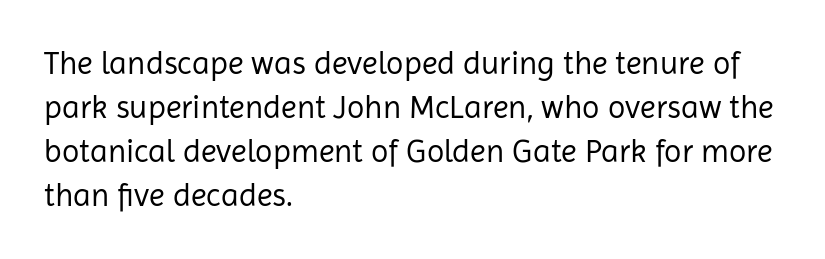
{"serif": "no", "italic": "no", "bold": "no", "weight": "regular", "width": "normal", "stroke_contrast": "low", "x_height": "medium", "monospaced": "no", "underline": "no", "align": "left", "line_spacing": "normal", "line_spacing_ratio": 1.38, "letter_spacing": "normal", "letter_spacing_em": 0.0, "glyph_px": 32}
